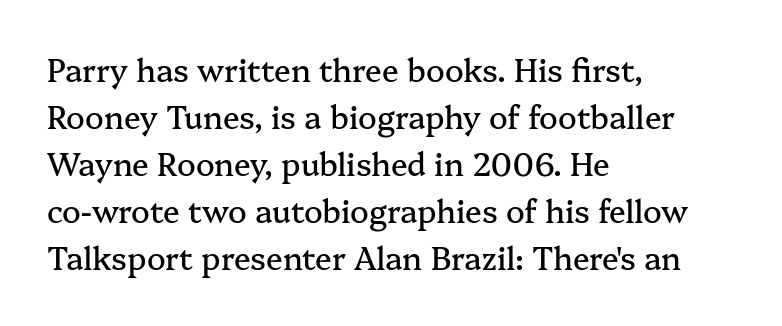
Q: Is the text italic (slanted)? A: No, it is upright.
Q: Is the typeface a serif or a sans-serif typeface? A: Serif.
Q: Is the text underlined? A: No.
Q: How is the paragraph aligned? A: Left-aligned.
Q: Is the spacing between letters normal or unusually wide? A: Normal.
Q: Is the spacing between lines tight, normal or loose? A: Normal.
Q: Width (condensed, normal, or wide)? A: Normal.
Q: Stroke contrast? A: Medium.
Q: x-height? A: Medium.
Q: Monospaced? A: No.
